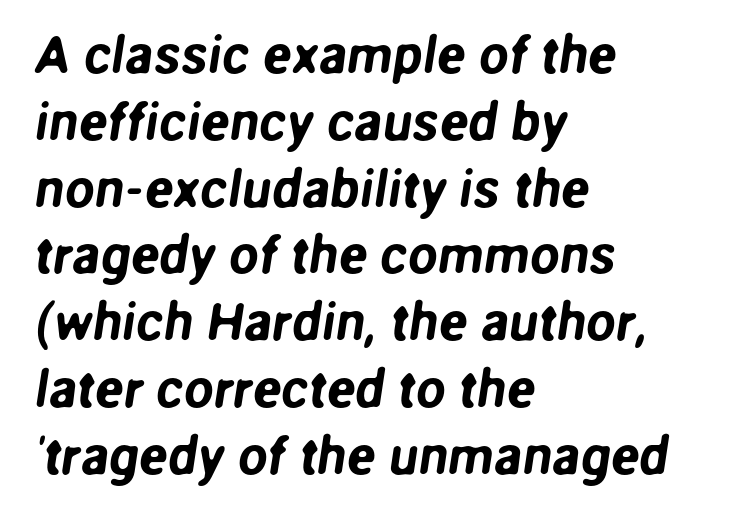
The image shows 53 px sans-serif type; set left-aligned, normal line spacing (1.26x), normal letter spacing, not underlined; low stroke contrast and a medium x-height.
